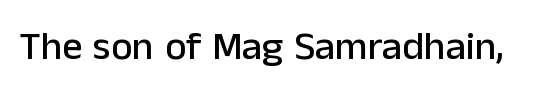
Every stem runs plumb, perpendicular to the baseline. The foot of each line stays bare and open. Here the designer chose a conventional face with non-uniform glyph widths. This rendering leaves character spacing at its baseline value.
